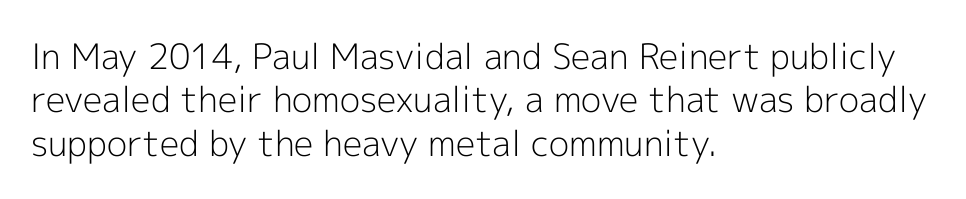
Stem width sits at or under what a default text font uses. Varying glyph widths throughout — classic text-font behaviour. Italic? Not at all — the glyphs are vertical. The space beneath each line is pristine and unruled.
